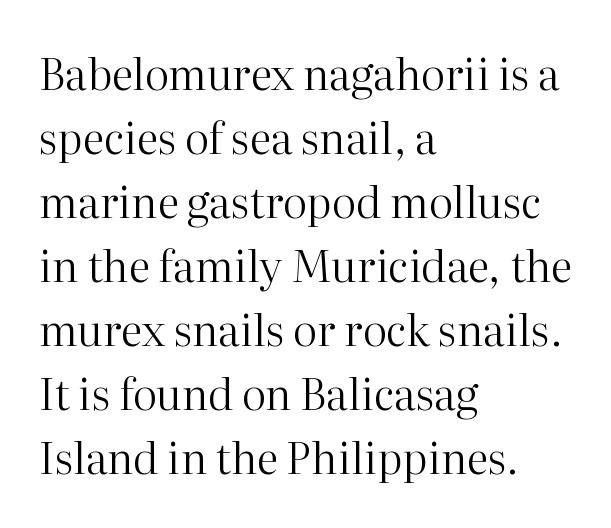
Q: Is the text bold? A: No.
Q: Is the text italic (slanted)? A: No, it is upright.
Q: Is the typeface a serif or a sans-serif typeface? A: Serif.
Q: Is the text underlined? A: No.
Q: How is the paragraph aligned? A: Left-aligned.
Q: Is the spacing between letters normal or unusually wide? A: Normal.
Q: Is the spacing between lines tight, normal or loose? A: Normal.
Q: Width (condensed, normal, or wide)? A: Normal.
Q: Stroke contrast? A: High.
Q: x-height? A: Medium.
Q: Monospaced? A: No.
